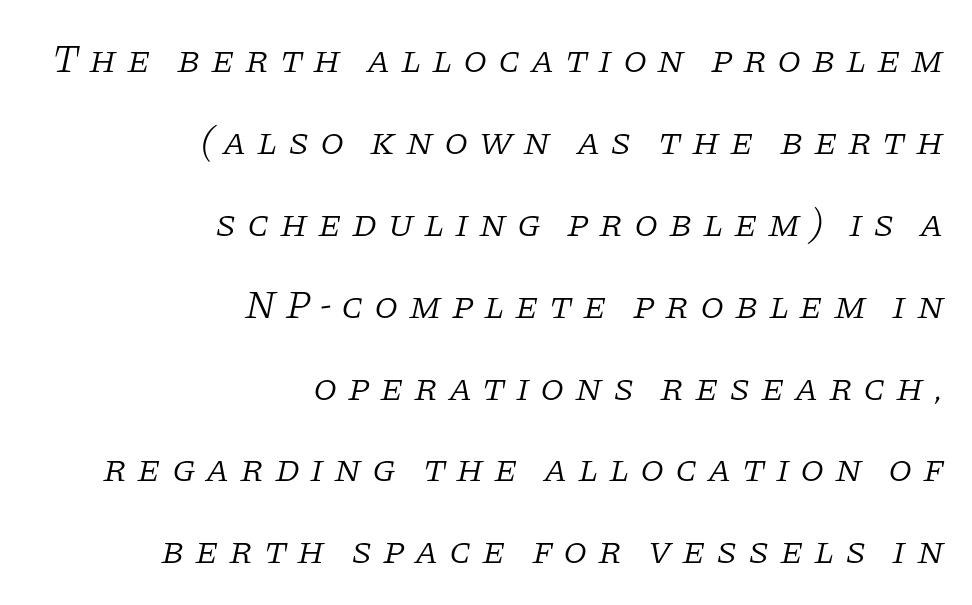
Unbolded letterforms with no extra heft. Characters follow at a spacing far wider than the type designer built in. The space between consecutive lines is lavish. Line ends are locked; line starts wander.
